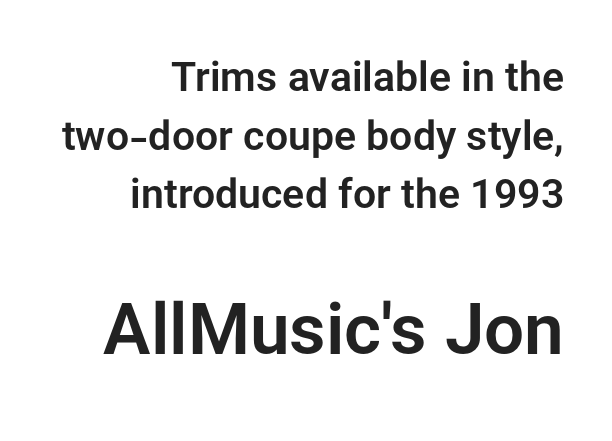
{"serif": "no", "italic": "no", "width": "normal", "stroke_contrast": "low", "x_height": "medium", "monospaced": "no", "underline": "no", "align": "right", "line_spacing": "normal", "line_spacing_ratio": 1.43, "letter_spacing": "normal", "letter_spacing_em": 0.0, "larger_block": "second", "size_ratio": 1.73, "glyph_px": 71}
